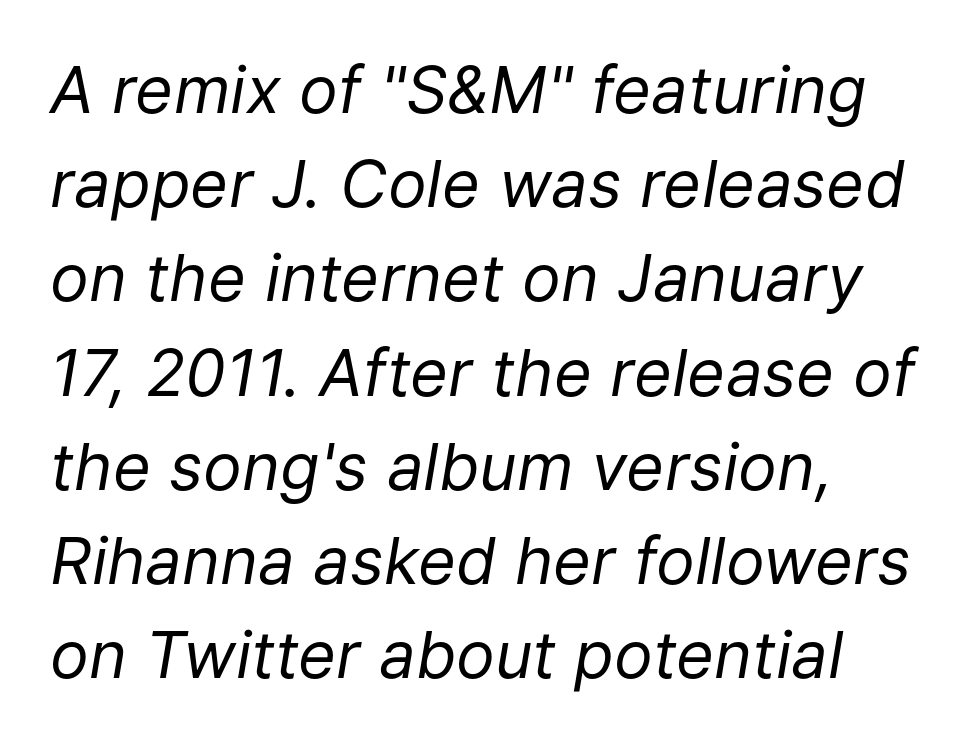
{"italic": "yes", "lean": "right", "slant_degrees": 9, "bold": "no", "weight": "regular", "width": "normal", "stroke_contrast": "low", "x_height": "medium", "monospaced": "no", "underline": "no", "line_spacing": "normal", "line_spacing_ratio": 1.45, "letter_spacing": "normal", "letter_spacing_em": 0.0, "glyph_px": 65}
